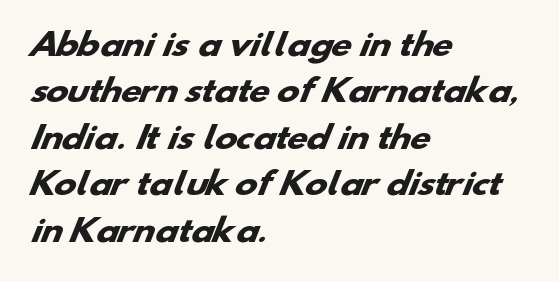
Short note: letters normally spaced. Short and long lines alike share a common starting point at left. Caption: bold face, heavy strokes. The rendering shows plain stroke endings on the letterforms — a sans-serif design. Lines of text with bare space underneath. Do the characters align in a grid? No, the font is proportional.
